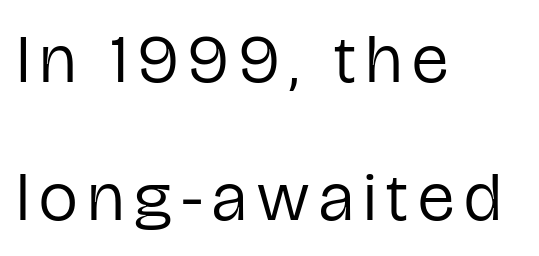
This sample is left-justified, so line endings fall wherever the words run out. Are there feet on the stems? There aren't — it's a sans. Heft: none added — not bold. Do the letters lean? They stand straight. The passage shown stacks its lines with a broad gap. Descenders hang freely into open space.
